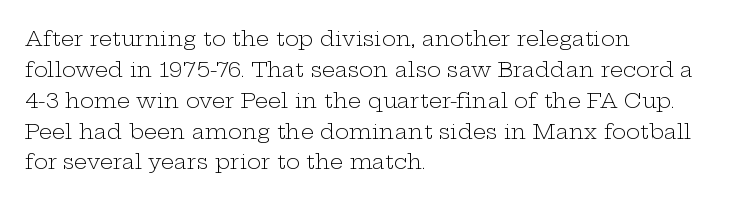
If you drew a line through each stem, it would be perfectly vertical. Leftover space on each line is placed entirely after the last word. The vertical gap from one line to the next is medium. The specimen omits any rule beneath the text block's lines.
